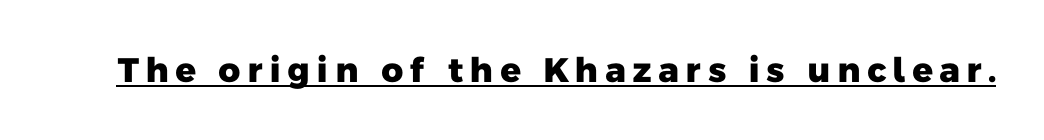
Q: Is the text bold? A: Yes.
Q: Is the typeface a serif or a sans-serif typeface? A: Sans-serif.
Q: Is the text underlined? A: Yes.
Q: Width (condensed, normal, or wide)? A: Normal.
Q: Stroke contrast? A: Low.
Q: x-height? A: Medium.
Q: Monospaced? A: No.
